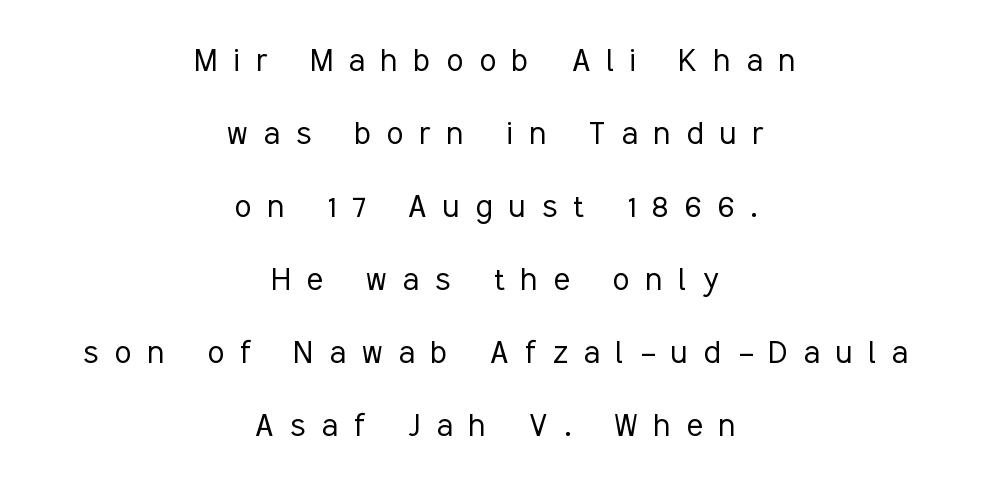
{"serif": "no", "italic": "no", "bold": "no", "weight": "light", "width": "condensed", "stroke_contrast": "low", "x_height": "medium", "monospaced": "no", "underline": "no", "align": "center", "line_spacing": "loose", "line_spacing_ratio": 1.92, "letter_spacing": "wide", "letter_spacing_em": 0.43, "glyph_px": 38}
